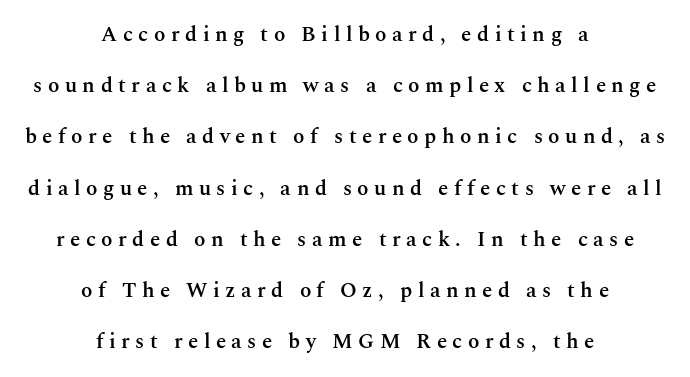
{"italic": "no", "bold": "semi", "underline": "no", "align": "center", "line_spacing": "loose", "line_spacing_ratio": 2.44, "letter_spacing": "wide", "letter_spacing_em": 0.26, "glyph_px": 21}
